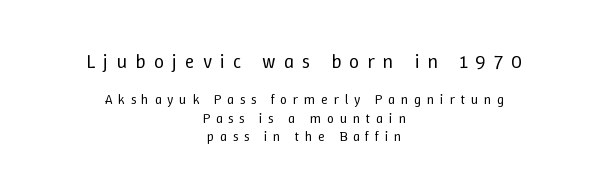
{"italic": "no", "bold": "no", "underline": "no", "align": "center", "line_spacing": "normal", "line_spacing_ratio": 1.31, "letter_spacing": "wide", "letter_spacing_em": 0.4, "larger_block": "first", "size_ratio": 1.43, "glyph_px": 20}
